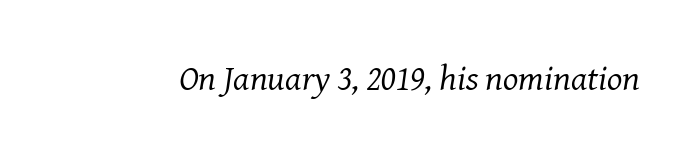
A typesetter would call this zero additional tracking. The rendering applies a slant to the glyphs. Underlining? Definitely not there. These lines are rendered in a variable-pitch font. The face used here is seriffed, in the tradition of book romans.
